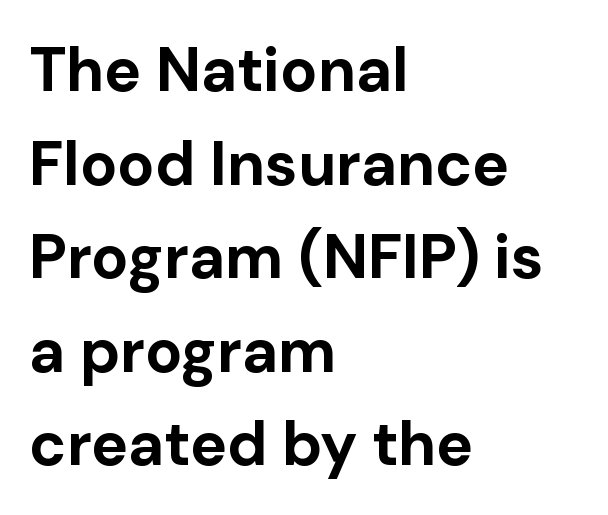
The image shows 62 px bold sans-serif type, upright; set left-aligned, normal line spacing (1.51x), normal letter spacing, not underlined; low stroke contrast and a medium x-height.
